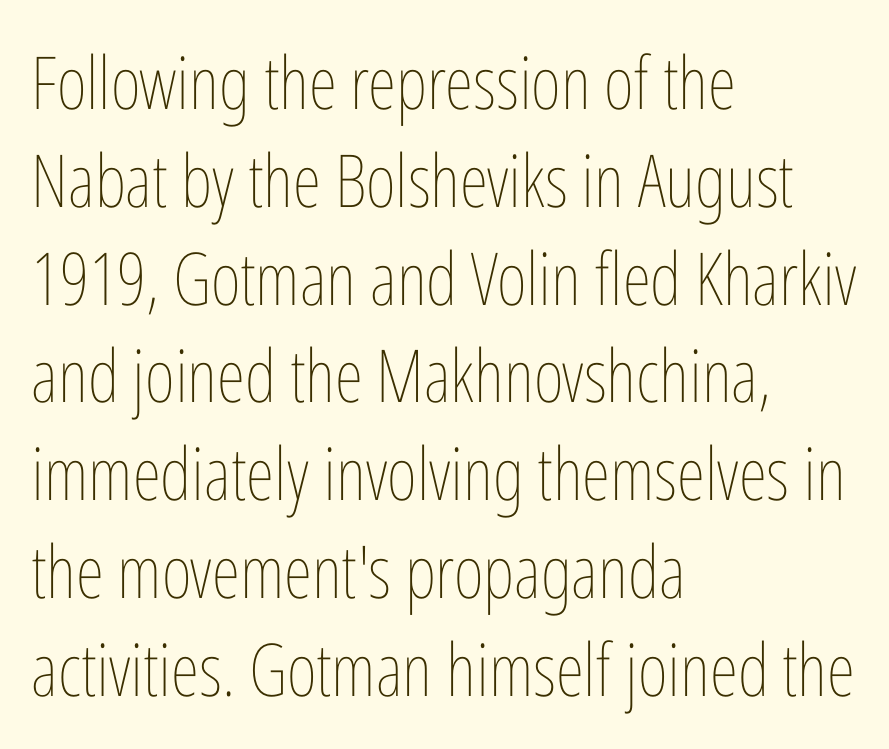
Q: Is the text bold? A: No.
Q: Is the text italic (slanted)? A: No, it is upright.
Q: Is the text underlined? A: No.
Q: How is the paragraph aligned? A: Left-aligned.
Q: Is the spacing between letters normal or unusually wide? A: Normal.
Q: Is the spacing between lines tight, normal or loose? A: Normal.
Q: Width (condensed, normal, or wide)? A: Condensed.
Q: Stroke contrast? A: Low.
Q: x-height? A: Medium.
Q: Monospaced? A: No.
